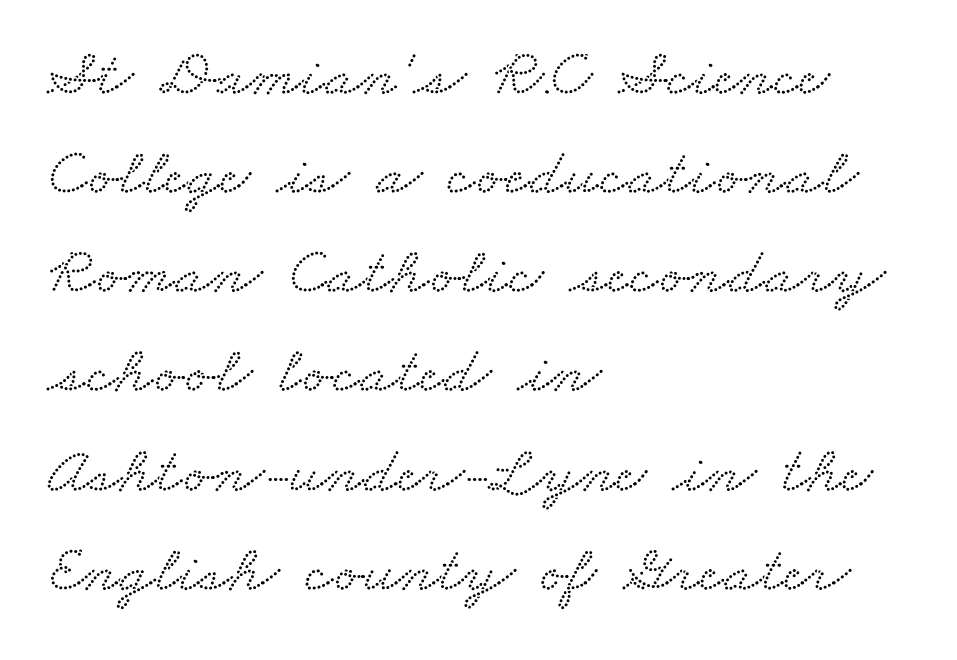
Vertical spacing — default. The area under the type is left untouched. Look at the tracking — it's just the regular setting, nothing added. Casual observation: everything's shoved over to the left.
